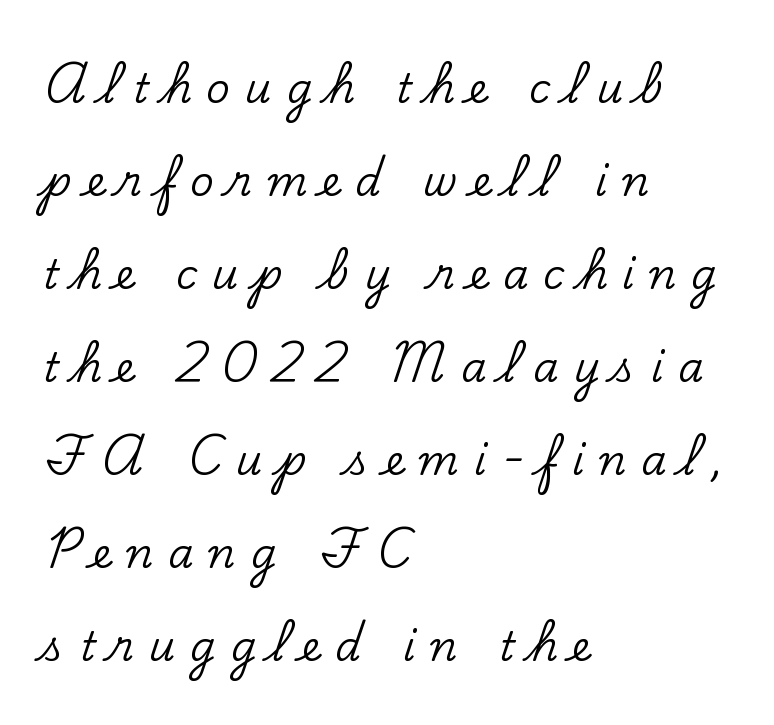
{"serif": "yes", "width": "normal", "stroke_contrast": "low", "x_height": "small", "monospaced": "no", "underline": "no", "align": "left", "line_spacing": "loose", "line_spacing_ratio": 2.27, "letter_spacing": "wide", "letter_spacing_em": 0.36, "glyph_px": 41}
